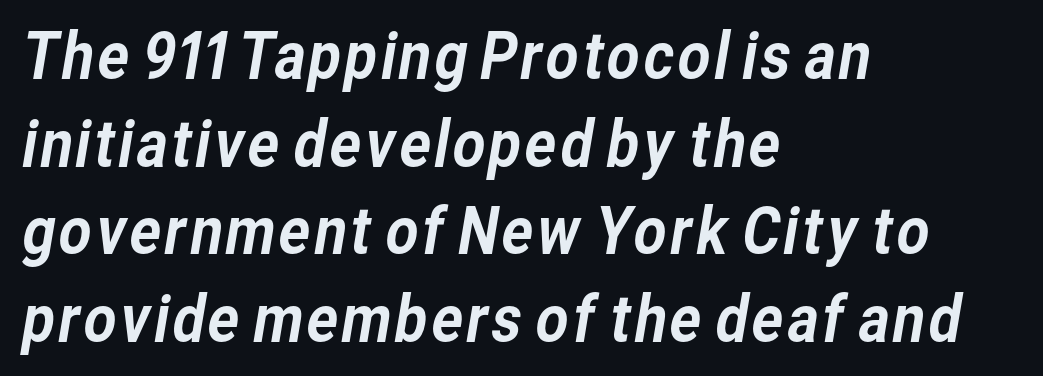
The image shows 64 px sans-serif type; set left-aligned, normal line spacing (1.37x), normal letter spacing, not underlined; low stroke contrast and a medium x-height.
